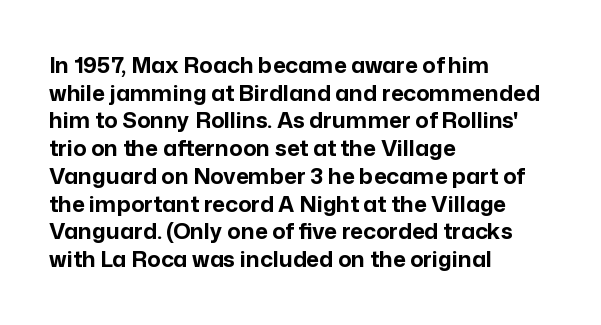
Q: Is the text bold? A: Yes.
Q: Is the text italic (slanted)? A: No, it is upright.
Q: Is the text underlined? A: No.
Q: How is the paragraph aligned? A: Left-aligned.
Q: Is the spacing between letters normal or unusually wide? A: Normal.
Q: Is the spacing between lines tight, normal or loose? A: Normal.
